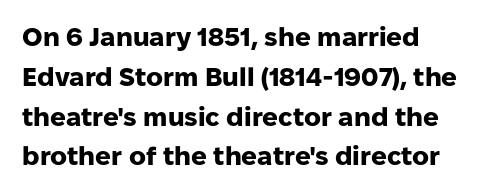
Plenty of ink on the page — the face is bold. Vertical spacing — default. Descenders hang freely into open space. All the whitespace from short lines collects on the right. This rendering leaves character spacing at its baseline value. Do the letters lean? They stand straight.
